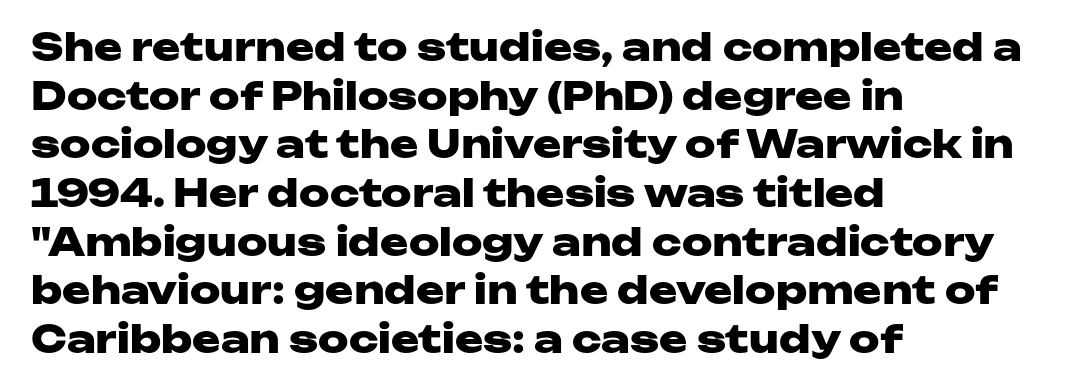
No feet cap the strokes, marking this as sans-serif type. The space directly below the letters is spotless. The typesetter chose a ragged-right arrangement here. Weight check: bold — yes, fully.
